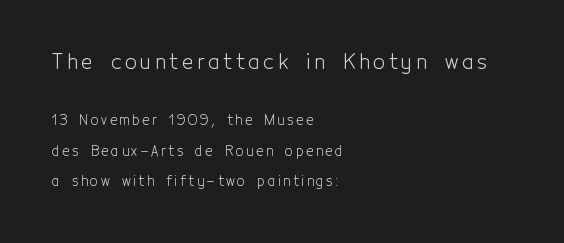
Q: Is the text bold? A: No.
Q: Is the text italic (slanted)? A: No, it is upright.
Q: Is the text underlined? A: No.
Q: How is the paragraph aligned? A: Left-aligned.
Q: Is the spacing between lines tight, normal or loose? A: Loose.
Q: Which block of text is set in a larger size, the first (top) or the second (bottom)? A: The first (top) one.
